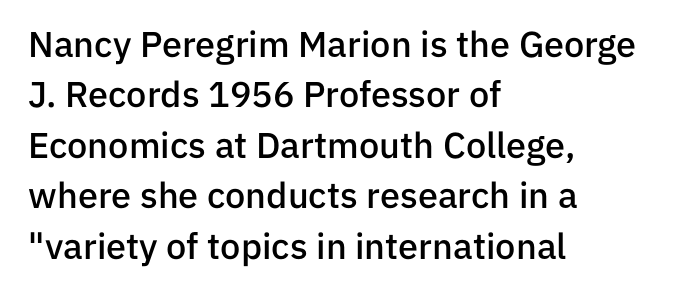
{"serif": "no", "italic": "no", "bold": "semi", "weight": "semibold", "width": "normal", "stroke_contrast": "low", "x_height": "medium", "monospaced": "no", "underline": "no", "align": "left", "line_spacing": "normal", "line_spacing_ratio": 1.4, "letter_spacing": "normal", "letter_spacing_em": 0.0, "glyph_px": 36}
